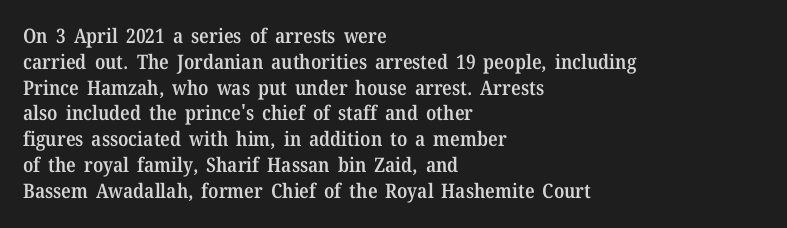
The image shows 20 px text type, upright; set left-aligned, normal line spacing (1.29x), normal letter spacing, not underlined.
